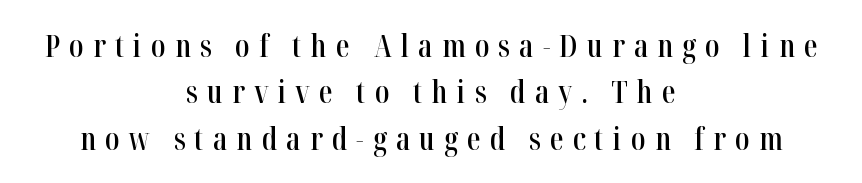
{"serif": "yes", "italic": "no", "bold": "semi", "weight": "semibold", "width": "condensed", "stroke_contrast": "high", "x_height": "medium", "monospaced": "no", "underline": "no", "align": "center", "line_spacing": "normal", "line_spacing_ratio": 1.55, "letter_spacing": "wide", "letter_spacing_em": 0.31, "glyph_px": 30}
